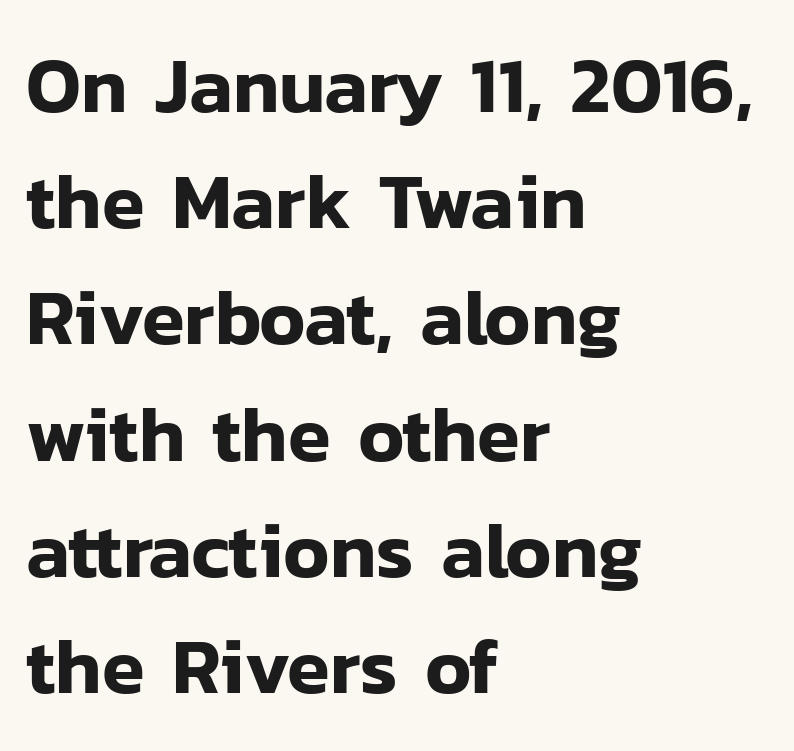
{"serif": "no", "italic": "no", "width": "normal", "stroke_contrast": "low", "x_height": "medium", "monospaced": "no", "underline": "no", "align": "left", "line_spacing": "normal", "line_spacing_ratio": 1.49, "letter_spacing": "normal", "letter_spacing_em": 0.0, "glyph_px": 78}
